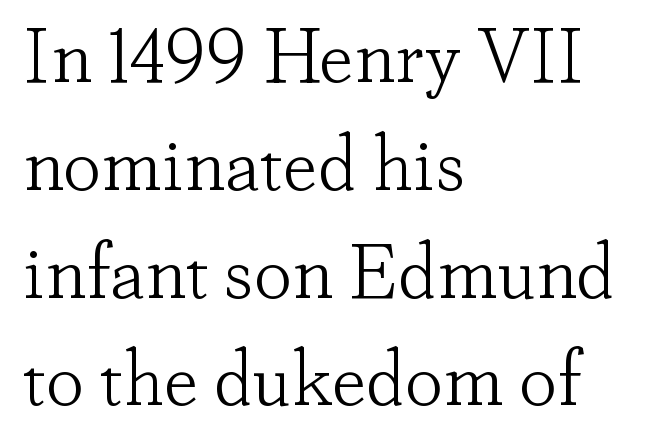
The image shows 77 px light serif type, upright; set left-aligned, normal line spacing (1.4x), normal letter spacing, not underlined; low stroke contrast and a small x-height.
